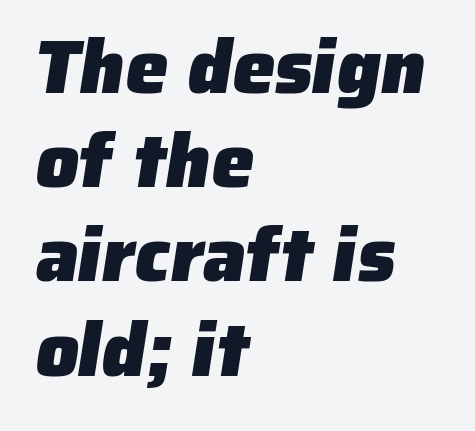
The image shows 76 px heavy sans-serif type; set left-aligned, line spacing 1.24x, normal letter spacing, not underlined; low stroke contrast and a medium x-height.
